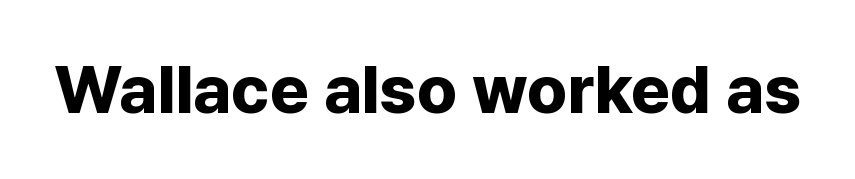
The image shows 67 px bold sans-serif type, upright; set normal letter spacing, not underlined; low stroke contrast and a medium x-height.
